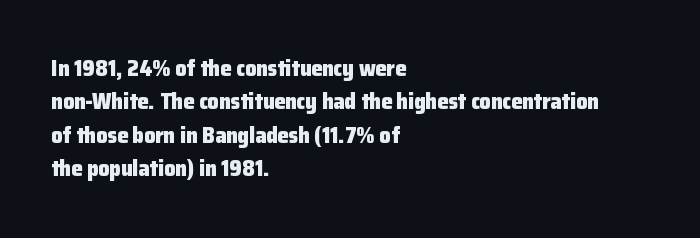
Q: Is the text bold? A: Yes.
Q: Is the text italic (slanted)? A: No, it is upright.
Q: Is the text underlined? A: No.
Q: How is the paragraph aligned? A: Left-aligned.
Q: Is the spacing between letters normal or unusually wide? A: Normal.
Q: Is the spacing between lines tight, normal or loose? A: Normal.
